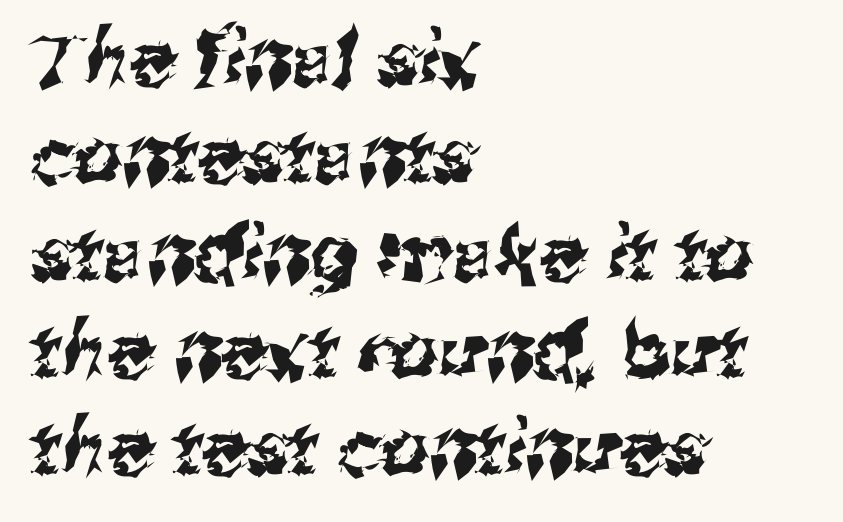
The image shows 76 px sans-serif type; set left-aligned, normal line spacing (1.28x), normal letter spacing, not underlined; medium stroke contrast and a medium x-height.
